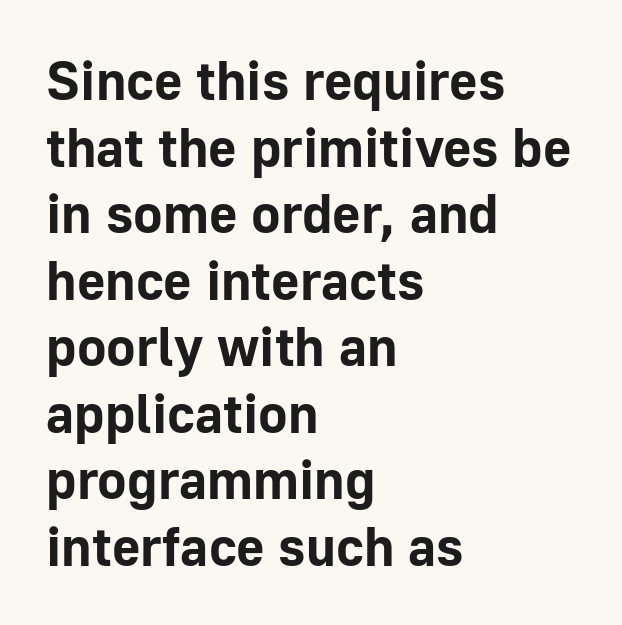
The image shows 55 px bold sans-serif type, upright; set left-aligned, line spacing 1.21x, normal letter spacing, not underlined; low stroke contrast and a medium x-height.
